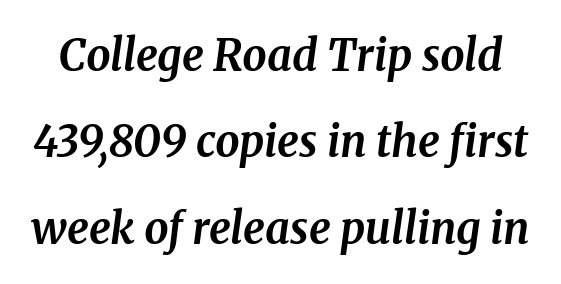
The image shows 43 px bold serif type, italic (leaning right); set loose line spacing (2.01x), normal letter spacing, not underlined; medium stroke contrast and a medium x-height.
